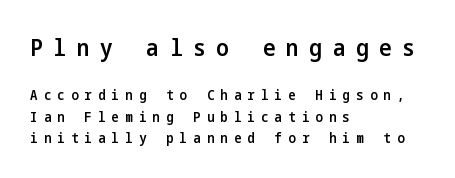
The face used here appears at its bigger size in the upper chunk. Each new line begins a customary step beneath the previous one. A classic flush-left, rag-right setting is used for this passage. Emphasis by weight is partial: semibold. Here the glyphs are tracked loosely, breaking word shapes into spaced letters. The string is rendered with underlining switched off.
